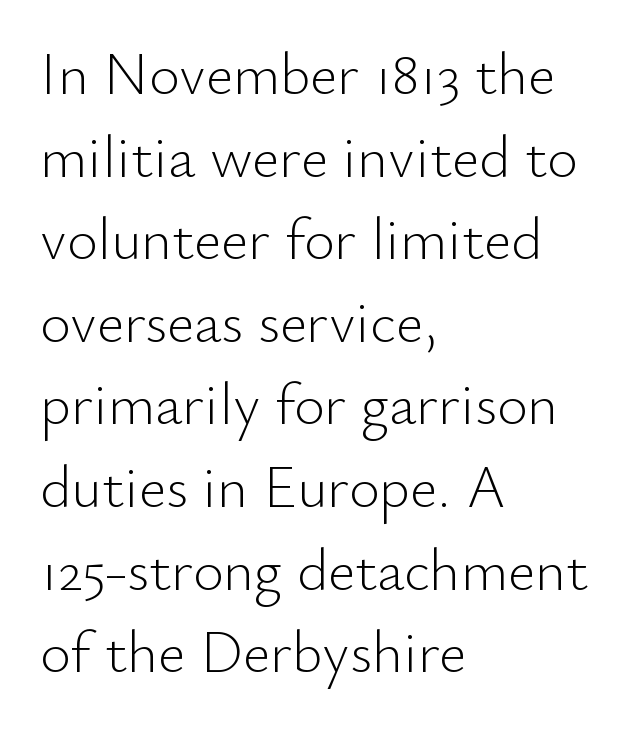
The image shows 59 px light sans-serif type, upright; set left-aligned, normal line spacing (1.4x), normal letter spacing, not underlined; low stroke contrast and a small x-height.
